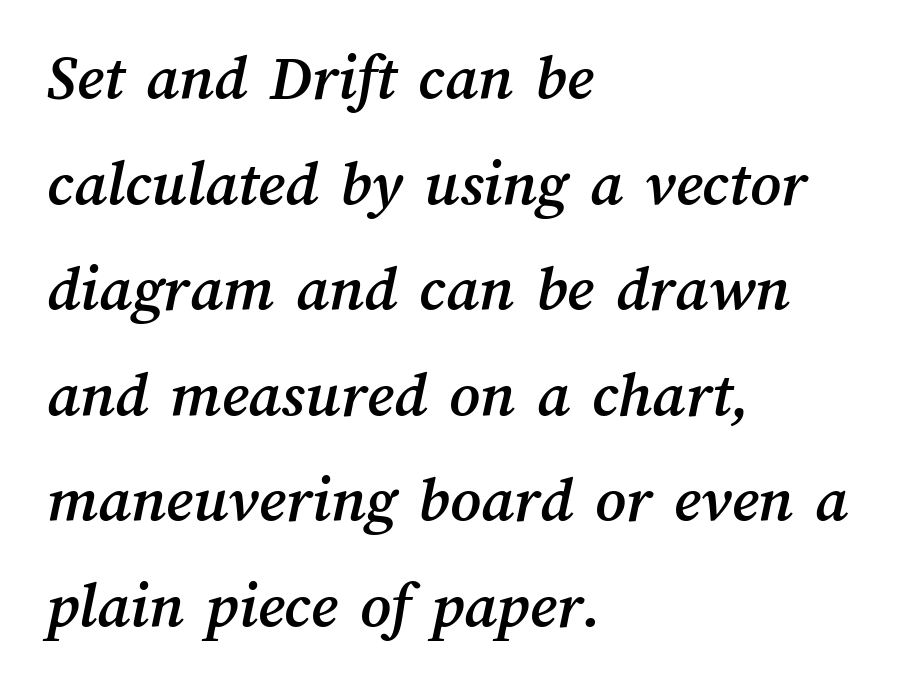
{"width": "normal", "stroke_contrast": "medium", "x_height": "medium", "monospaced": "no", "underline": "no", "align": "left", "line_spacing": "normal", "line_spacing_ratio": 1.6, "letter_spacing": "normal", "letter_spacing_em": 0.0, "glyph_px": 66}
